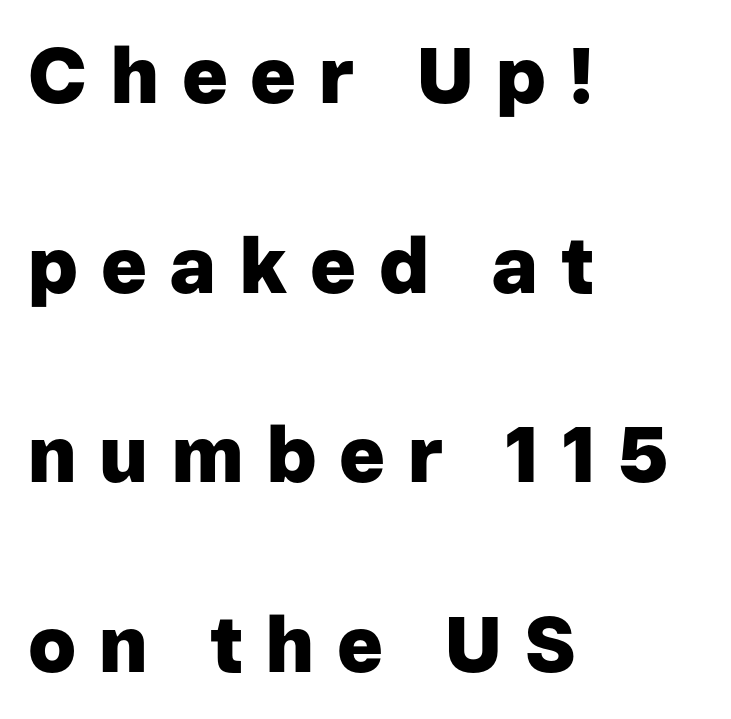
The image shows 78 px heavy sans-serif type, upright; set left-aligned, loose line spacing (2.43x), unusually wide letter spacing (+0.29 em), not underlined; low stroke contrast and a medium x-height.
